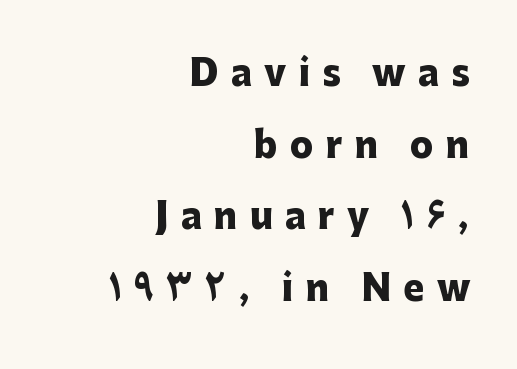
Q: Is the text bold? A: Yes.
Q: Is the text italic (slanted)? A: No, it is upright.
Q: Is the typeface a serif or a sans-serif typeface? A: Sans-serif.
Q: Is the text underlined? A: No.
Q: How is the paragraph aligned? A: Right-aligned.
Q: Is the spacing between letters normal or unusually wide? A: Unusually wide.
Q: Is the spacing between lines tight, normal or loose? A: Loose.
Q: Width (condensed, normal, or wide)? A: Normal.
Q: Stroke contrast? A: Low.
Q: x-height? A: Medium.
Q: Monospaced? A: No.
